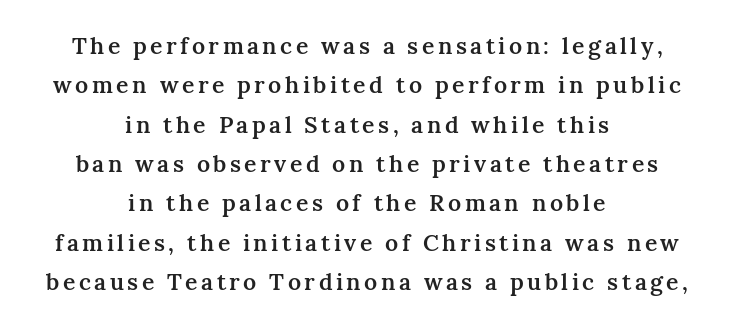
The letters are semibold — heavier than regular but short of a full bold. Plain, unruled lines of type. The passage is arranged like a title page — every line centered. The specimen reads as upright at a glance.
